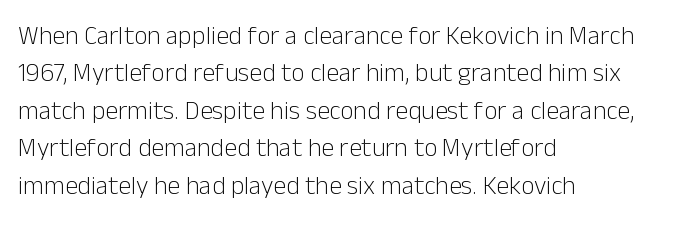
{"italic": "no", "bold": "no", "underline": "no", "align": "left", "line_spacing": "normal", "line_spacing_ratio": 1.44, "letter_spacing": "normal", "letter_spacing_em": 0.0, "glyph_px": 26}
